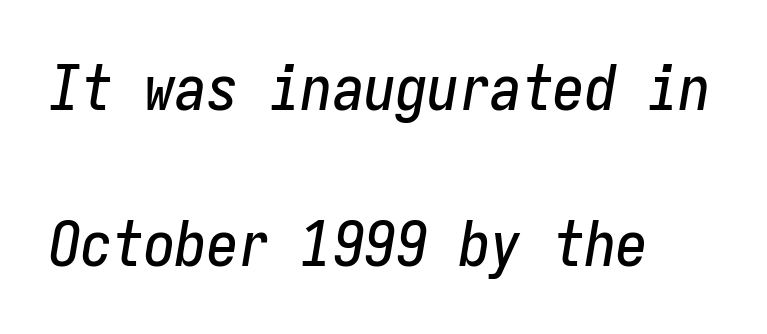
This sample is left-justified, so line endings fall wherever the words run out. Loosely led — the rows are spread out. These lines keep a tight, regular rhythm from letter to letter. There's an unmistakable incline to the writing here.
